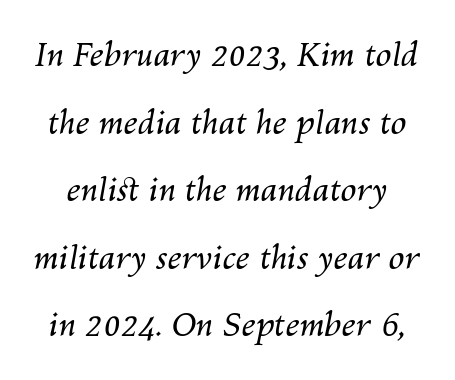
{"italic": "yes", "lean": "right", "slant_degrees": 10, "bold": "no", "weight": "regular", "width": "normal", "stroke_contrast": "medium", "x_height": "medium", "monospaced": "no", "underline": "no", "line_spacing": "loose", "line_spacing_ratio": 2.11, "letter_spacing": "normal", "letter_spacing_em": 0.0, "glyph_px": 32}
